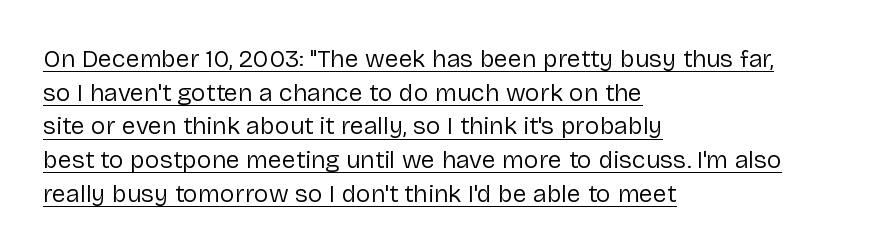
The image shows 25 px text type, upright; set left-aligned, normal line spacing (1.35x), normal letter spacing, underlined.
